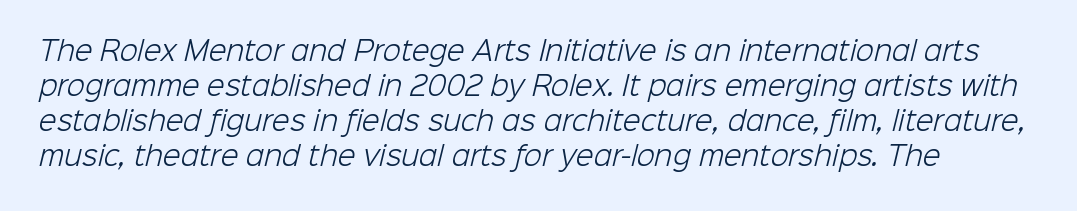
Q: Is the text bold? A: No.
Q: Is the text underlined? A: No.
Q: Is the spacing between letters normal or unusually wide? A: Normal.
Q: Is the spacing between lines tight, normal or loose? A: Normal.
